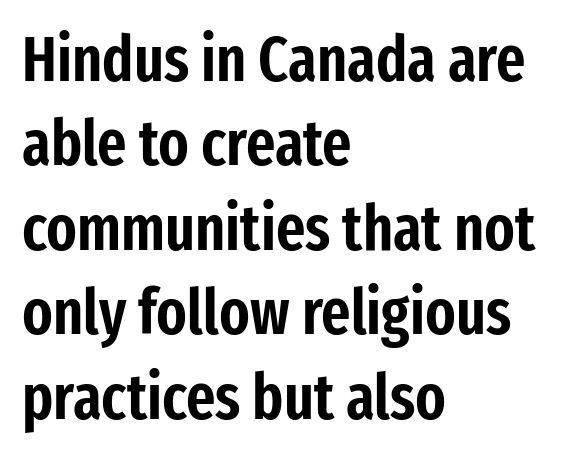
Q: Is the text italic (slanted)? A: No, it is upright.
Q: Is the typeface a serif or a sans-serif typeface? A: Sans-serif.
Q: Is the text underlined? A: No.
Q: How is the paragraph aligned? A: Left-aligned.
Q: Is the spacing between letters normal or unusually wide? A: Normal.
Q: Is the spacing between lines tight, normal or loose? A: Normal.
Q: Width (condensed, normal, or wide)? A: Condensed.
Q: Stroke contrast? A: Low.
Q: x-height? A: Medium.
Q: Monospaced? A: No.
